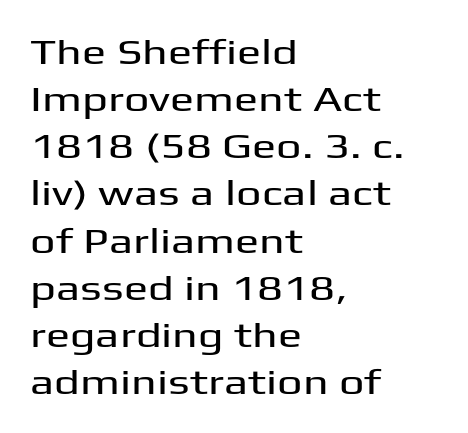
The image shows 36 px wide sans-serif type, upright; set left-aligned, normal line spacing (1.31x), normal letter spacing, not underlined; medium stroke contrast and a medium x-height.
